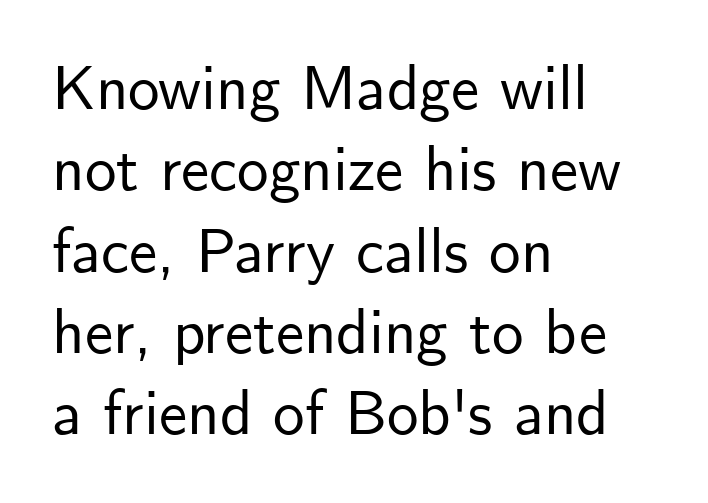
The image shows 63 px sans-serif type, upright; set left-aligned, normal line spacing (1.29x), normal letter spacing, not underlined; low stroke contrast and a small x-height.
